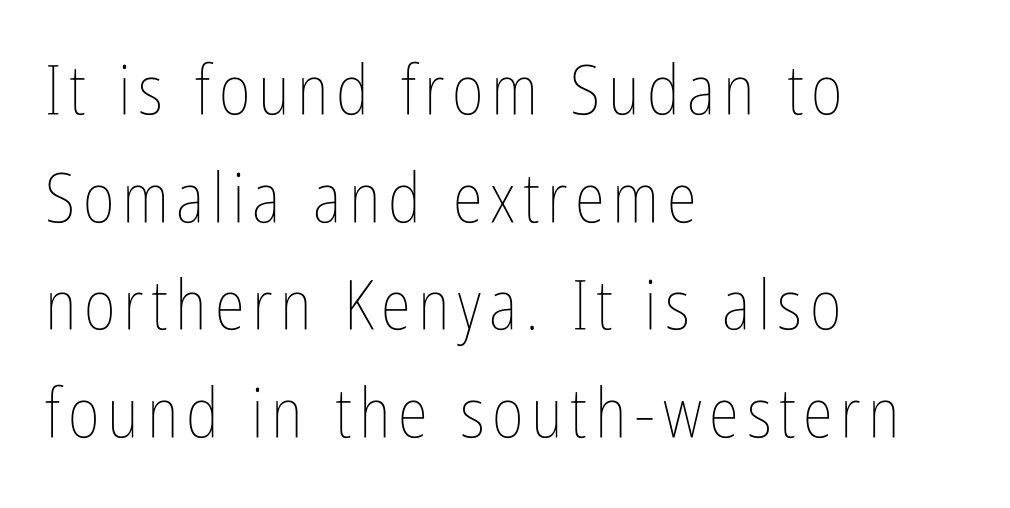
{"italic": "no", "bold": "no", "weight": "thin", "width": "condensed", "stroke_contrast": "low", "x_height": "medium", "monospaced": "no", "underline": "no", "align": "left", "line_spacing": "normal", "line_spacing_ratio": 1.56, "glyph_px": 69}
